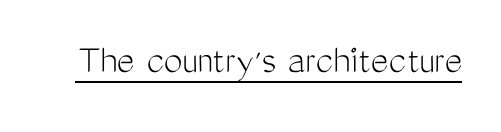
The image shows 42 px light, condensed sans-serif type, upright; set normal letter spacing, underlined; medium stroke contrast and a medium x-height.
